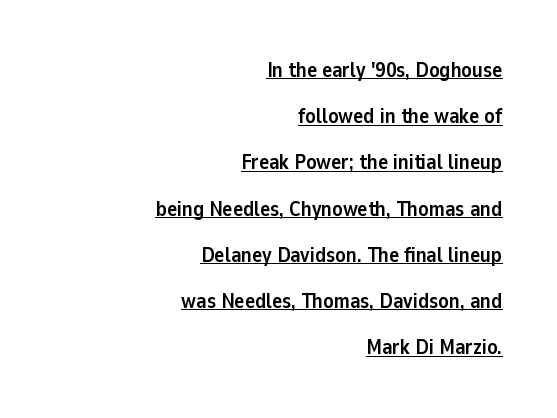
{"italic": "no", "bold": "yes", "underline": "yes", "align": "right", "line_spacing": "loose", "line_spacing_ratio": 2.2, "letter_spacing": "normal", "letter_spacing_em": 0.0, "glyph_px": 21}
